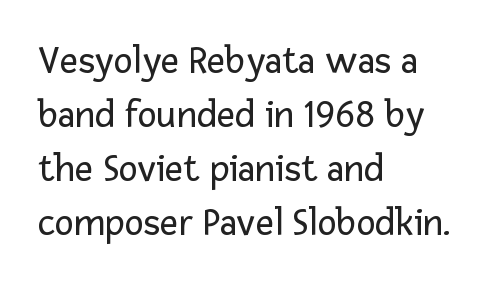
Each word holds together tightly as a unit, with standard inter-letter gaps. The rendering uses natural spacing where letterforms have individual widths. No chunkiness to these letters — they're not bold. This sample is left-justified, so line endings fall wherever the words run out.
